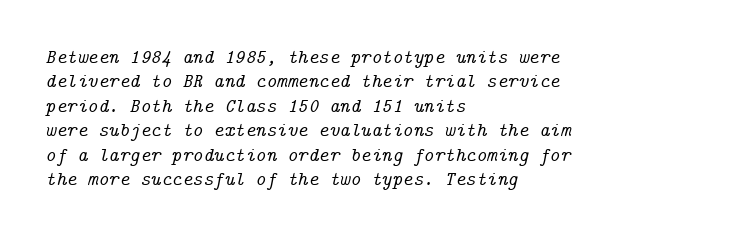
{"italic": "yes", "lean": "right", "slant_degrees": 14, "underline": "no", "align": "left", "line_spacing_ratio": 1.22, "letter_spacing": "normal", "letter_spacing_em": 0.0, "glyph_px": 20}
